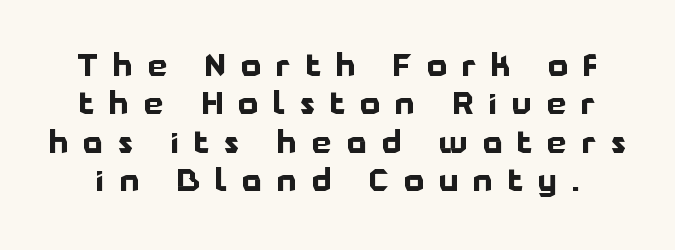
{"serif": "no", "italic": "no", "bold": "yes", "weight": "bold", "width": "normal", "stroke_contrast": "low", "x_height": "medium", "monospaced": "no", "underline": "no", "line_spacing_ratio": 1.24, "letter_spacing": "wide", "letter_spacing_em": 0.49, "glyph_px": 31}
